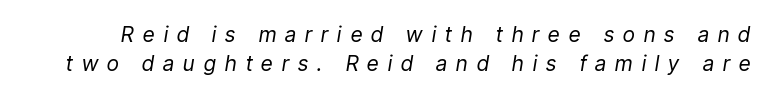
{"italic": "yes", "lean": "right", "slant_degrees": 9, "bold": "no", "underline": "no", "line_spacing": "normal", "line_spacing_ratio": 1.4, "letter_spacing": "wide", "letter_spacing_em": 0.44, "glyph_px": 21}
